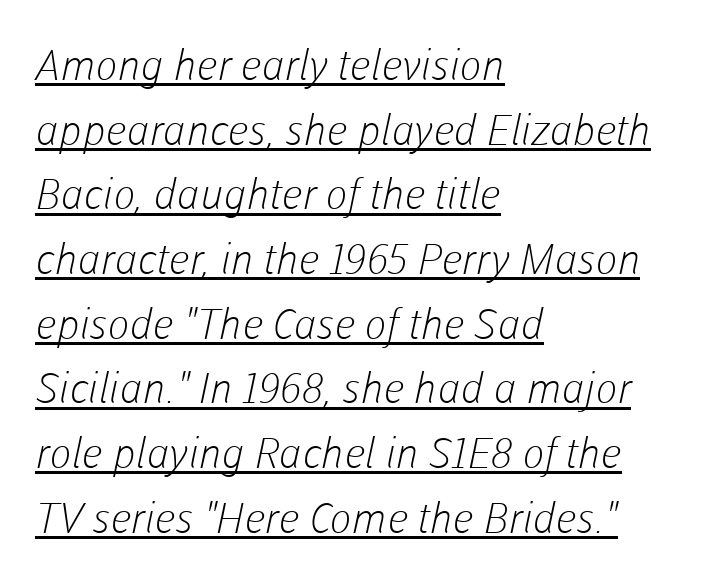
Letter spacing: default. Honestly, the underline is the first thing you notice here. Summary of weight: not heavy and not bold. The space between consecutive lines is moderate. The text block is weighted toward the left margin, trailing off unevenly rightward.
